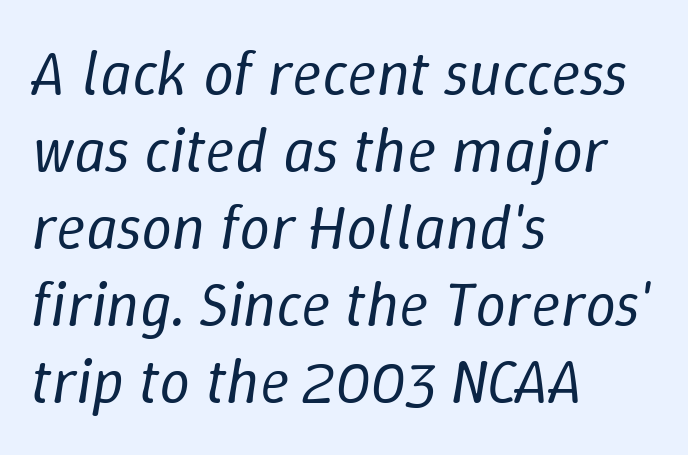
The image shows 62 px regular-weight type, italic (leaning right); set left-aligned, line spacing 1.24x, normal letter spacing, not underlined; low stroke contrast and a medium x-height.
